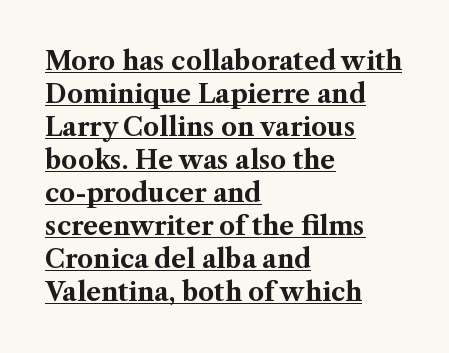
Q: Is the text bold? A: Yes.
Q: Is the text italic (slanted)? A: No, it is upright.
Q: Is the text underlined? A: Yes.
Q: How is the paragraph aligned? A: Left-aligned.
Q: Is the spacing between letters normal or unusually wide? A: Normal.
Q: Is the spacing between lines tight, normal or loose? A: Normal.
